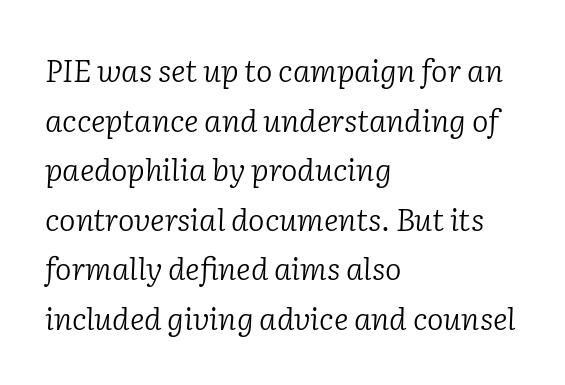
The image shows 31 px light serif type, italic (leaning right); set left-aligned, normal line spacing (1.6x), normal letter spacing, not underlined; low stroke contrast and a medium x-height.
